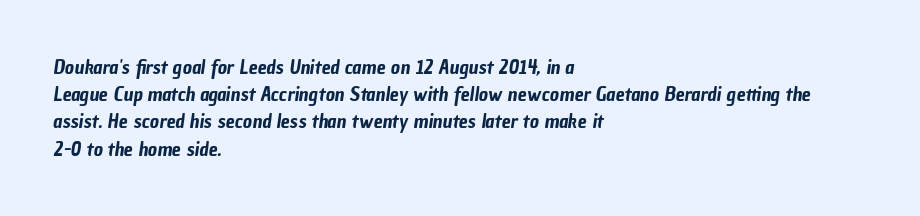
{"underline": "no", "align": "left", "line_spacing": "normal", "line_spacing_ratio": 1.36, "letter_spacing": "normal", "letter_spacing_em": 0.0, "glyph_px": 20}
